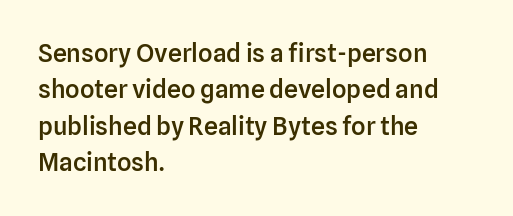
Q: Is the text bold? A: Semi-bold.
Q: Is the text italic (slanted)? A: No, it is upright.
Q: Is the text underlined? A: No.
Q: How is the paragraph aligned? A: Left-aligned.
Q: Is the spacing between letters normal or unusually wide? A: Normal.
Q: Is the spacing between lines tight, normal or loose? A: Normal.
